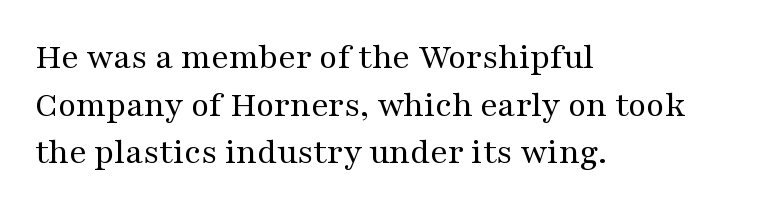
Caption: face not bold, strokes unweighted. Each line starts at the same left margin while the right side varies. Plain, unruled lines of type. The leading is moderate, giving the passage an even texture.
